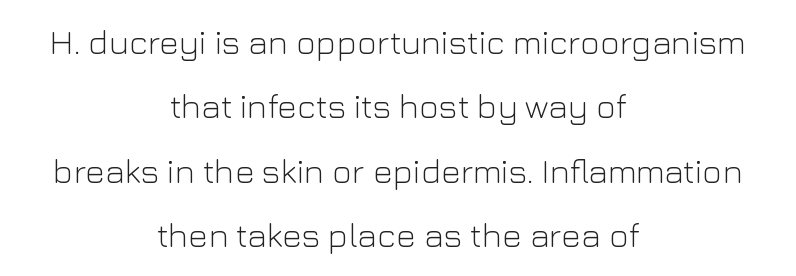
The image shows 34 px light sans-serif type, upright; set centered, line spacing 1.89x, normal letter spacing, not underlined; low stroke contrast and a medium x-height.
